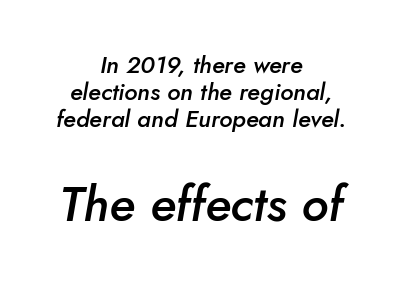
{"italic": "yes", "lean": "right", "slant_degrees": 5, "bold": "semi", "weight": "semibold", "width": "normal", "stroke_contrast": "low", "x_height": "small", "monospaced": "no", "underline": "no", "align": "center", "line_spacing": "tight", "line_spacing_ratio": 1.13, "letter_spacing": "normal", "letter_spacing_em": 0.0, "larger_block": "second", "size_ratio": 2.04, "glyph_px": 49}
